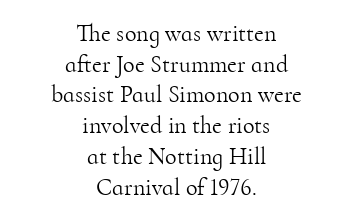
The image shows 24 px text type, upright; set centered, normal line spacing (1.28x), normal letter spacing, not underlined.
